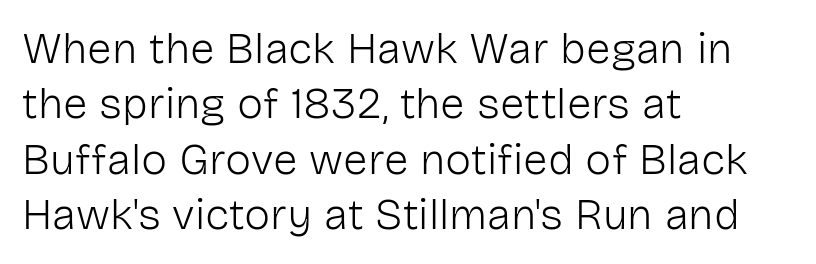
{"serif": "no", "italic": "no", "bold": "no", "weight": "light", "width": "normal", "stroke_contrast": "low", "x_height": "medium", "monospaced": "no", "underline": "no", "align": "left", "line_spacing": "normal", "line_spacing_ratio": 1.26, "letter_spacing": "normal", "letter_spacing_em": 0.0, "glyph_px": 44}
